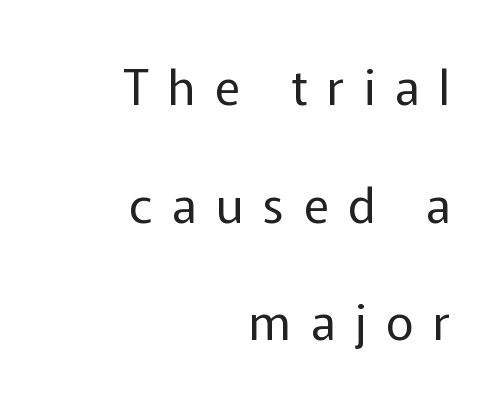
Q: Is the text bold? A: No.
Q: Is the text italic (slanted)? A: No, it is upright.
Q: Is the typeface a serif or a sans-serif typeface? A: Sans-serif.
Q: Is the text underlined? A: No.
Q: How is the paragraph aligned? A: Right-aligned.
Q: Is the spacing between letters normal or unusually wide? A: Unusually wide.
Q: Is the spacing between lines tight, normal or loose? A: Loose.
Q: Width (condensed, normal, or wide)? A: Normal.
Q: Stroke contrast? A: Low.
Q: x-height? A: Medium.
Q: Monospaced? A: No.
